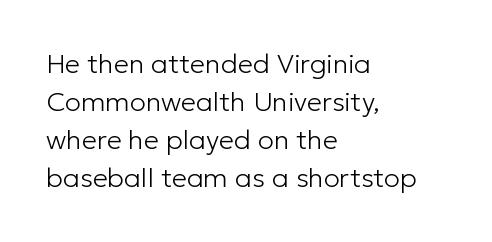
The designer left line spacing at the default. A classic flush-left, rag-right setting is used for this passage. The font sits on the lighter half of the weight spectrum, regular included. The letters stand straight up with perfectly vertical stems. No word sits above an underline.
